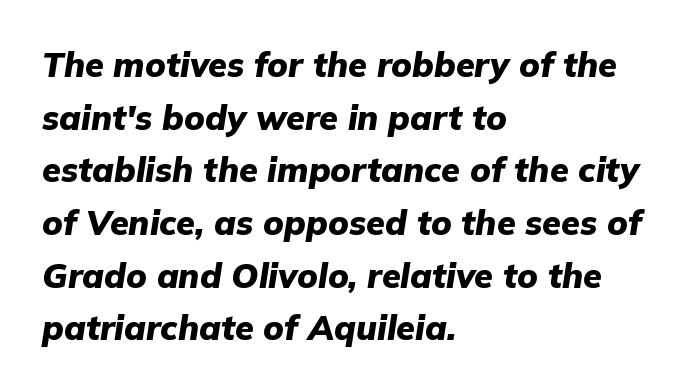
The image shows 34 px heavy type, italic (leaning right); set left-aligned, normal line spacing (1.55x), normal letter spacing, not underlined; low stroke contrast and a medium x-height.
